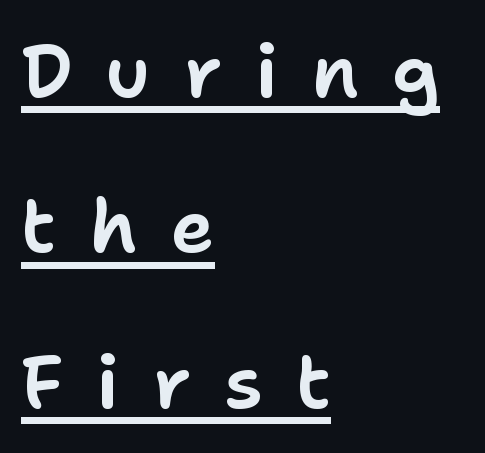
This rendering employs a face without finishing strokes, i.e., a sans-serif. The typesetter chose a ragged-right arrangement here. Is this a fixed-width face? No — the glyphs have proportional, varying widths. Beneath each row of characters lies a ruled line. Upright lettering throughout. How are the letters spaced? Widely, with obvious added tracking.
